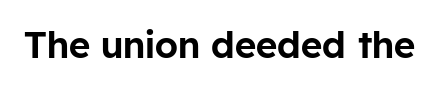
{"serif": "no", "italic": "no", "width": "normal", "stroke_contrast": "low", "x_height": "medium", "monospaced": "no", "underline": "no", "letter_spacing": "normal", "letter_spacing_em": 0.0, "glyph_px": 37}
